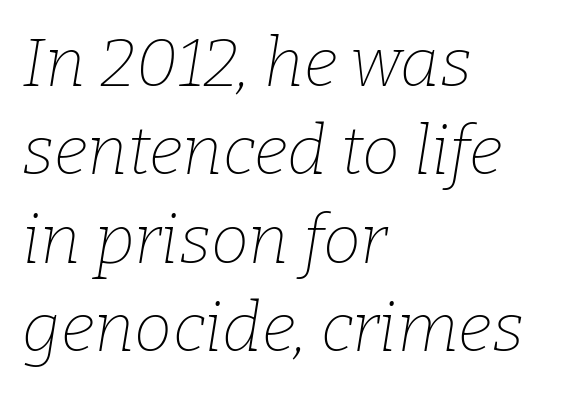
Q: Is the text bold? A: No.
Q: Is the text italic (slanted)? A: Yes, it leans right by about 9 degrees.
Q: Is the typeface a serif or a sans-serif typeface? A: Serif.
Q: Is the text underlined? A: No.
Q: How is the paragraph aligned? A: Left-aligned.
Q: Is the spacing between letters normal or unusually wide? A: Normal.
Q: Is the spacing between lines tight, normal or loose? A: Normal.
Q: Width (condensed, normal, or wide)? A: Normal.
Q: Stroke contrast? A: Low.
Q: x-height? A: Medium.
Q: Monospaced? A: No.
